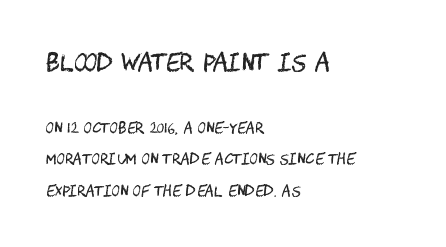
The strokes are not fattened; the text isn't bold. The lines are quadded left. Just letters on the line, the space beneath them empty. Default kerning and tracking; the words read as compact shapes. The upper block of text is set noticeably larger than the block beneath it. This is roman type, the default non-slanted kind.
